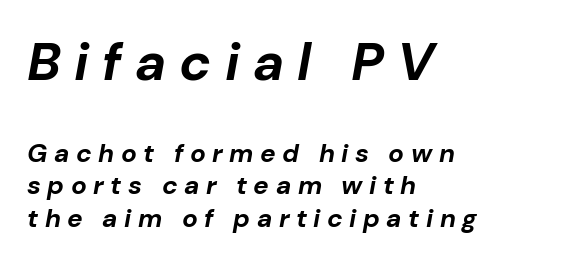
{"italic": "yes", "lean": "right", "slant_degrees": 10, "bold": "yes", "weight": "bold", "width": "normal", "stroke_contrast": "low", "x_height": "medium", "monospaced": "no", "underline": "no", "align": "left", "line_spacing": "normal", "line_spacing_ratio": 1.25, "letter_spacing": "wide", "letter_spacing_em": 0.25, "larger_block": "first", "size_ratio": 2.04, "glyph_px": 53}
